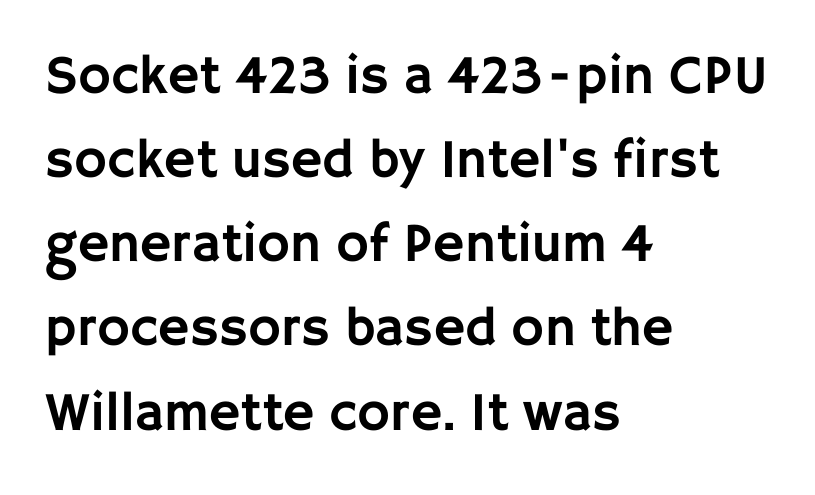
The image shows 55 px sans-serif type, upright; set left-aligned, normal line spacing (1.53x), normal letter spacing, not underlined; low stroke contrast and a large x-height.
